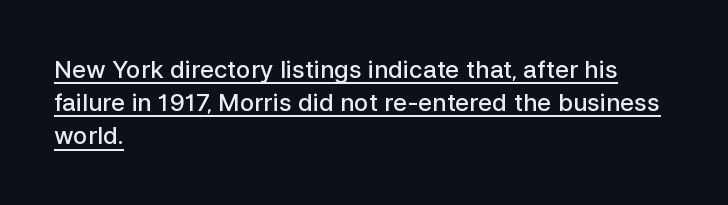
Q: Is the text bold? A: Semi-bold.
Q: Is the text italic (slanted)? A: No, it is upright.
Q: Is the text underlined? A: Yes.
Q: How is the paragraph aligned? A: Left-aligned.
Q: Is the spacing between letters normal or unusually wide? A: Normal.
Q: Is the spacing between lines tight, normal or loose? A: Normal.
